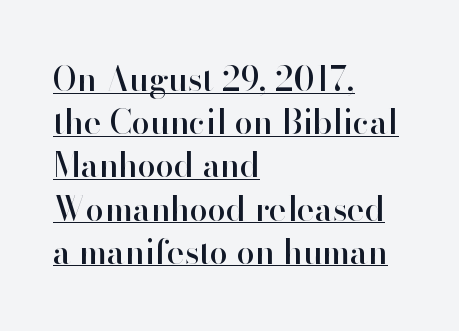
{"serif": "no", "italic": "no", "width": "normal", "stroke_contrast": "high", "x_height": "small", "monospaced": "no", "underline": "yes", "align": "left", "line_spacing": "normal", "line_spacing_ratio": 1.31, "letter_spacing": "normal", "letter_spacing_em": 0.0, "glyph_px": 33}
